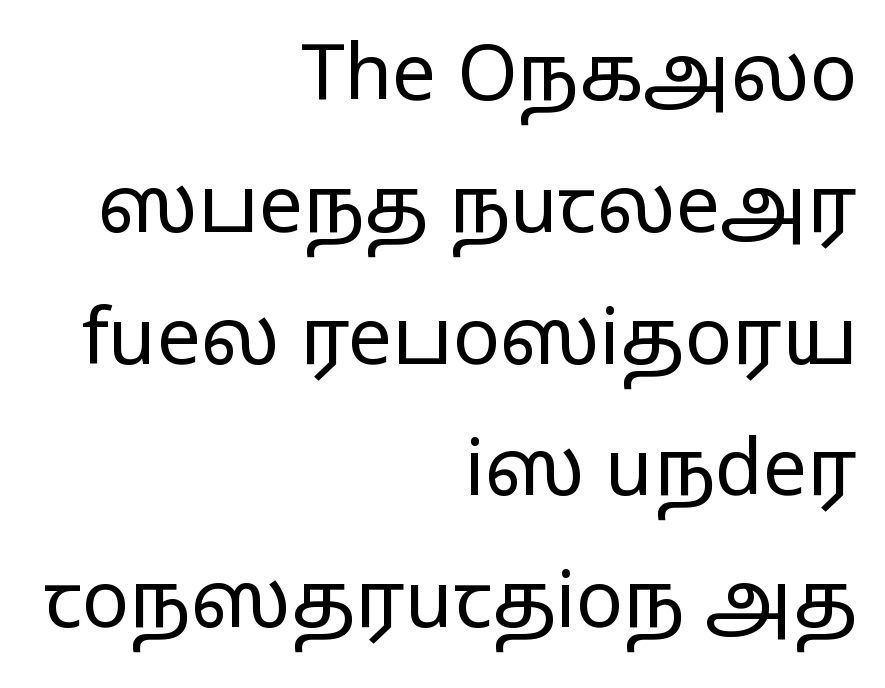
Q: Is the text bold? A: No.
Q: Is the text italic (slanted)? A: No, it is upright.
Q: Is the typeface a serif or a sans-serif typeface? A: Sans-serif.
Q: Is the text underlined? A: No.
Q: How is the paragraph aligned? A: Right-aligned.
Q: Is the spacing between letters normal or unusually wide? A: Normal.
Q: Is the spacing between lines tight, normal or loose? A: Normal.
Q: Width (condensed, normal, or wide)? A: Wide.
Q: Stroke contrast? A: Low.
Q: x-height? A: Medium.
Q: Monospaced? A: No.
